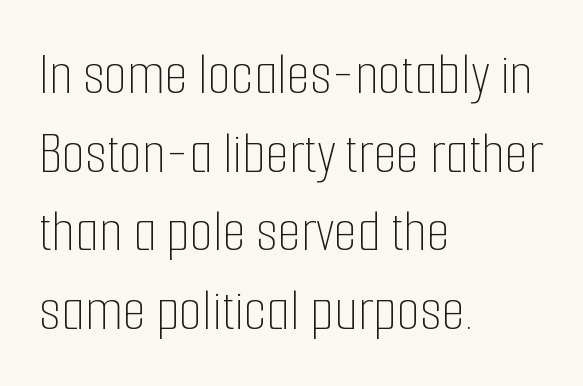
{"italic": "no", "bold": "no", "weight": "thin", "width": "condensed", "stroke_contrast": "low", "x_height": "medium", "monospaced": "no", "underline": "no", "align": "left", "line_spacing": "normal", "line_spacing_ratio": 1.31, "letter_spacing": "normal", "letter_spacing_em": 0.0, "glyph_px": 60}
